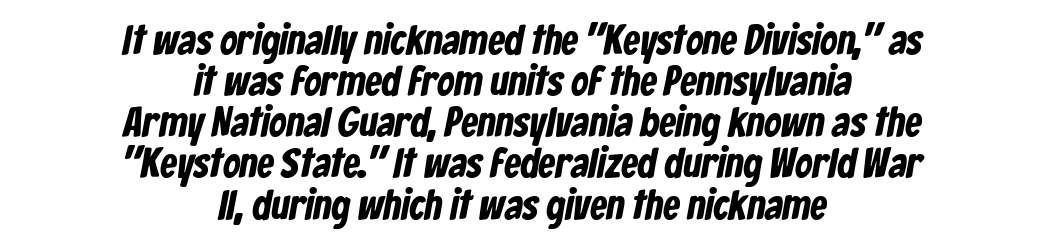
The face used here is proportionally spaced, like ordinary book or web type. The rag falls on both sides of this text block equally. Spacing between characters is what you'd get straight out of the box. The glyphs are unaccompanied by any horizontal stroke below them. Look at the bottom of the vertical strokes: they stop flat, with no serifs.
